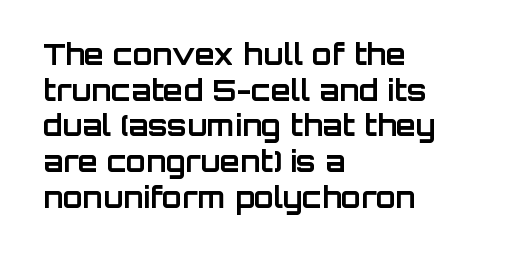
{"serif": "no", "italic": "no", "bold": "yes", "weight": "bold", "width": "normal", "stroke_contrast": "low", "x_height": "large", "monospaced": "no", "underline": "no", "align": "left", "line_spacing_ratio": 1.23, "letter_spacing": "normal", "letter_spacing_em": 0.0, "glyph_px": 29}
